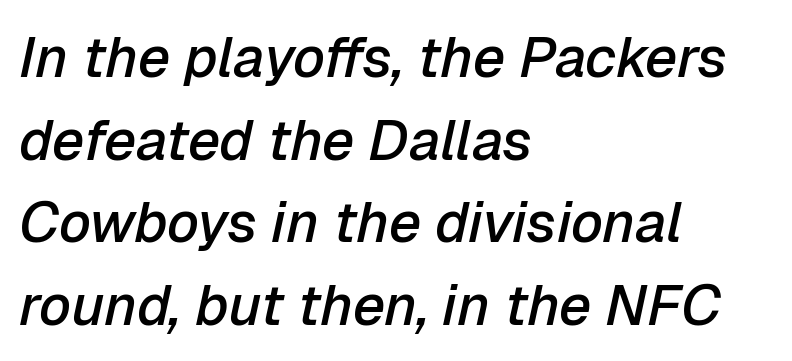
{"italic": "yes", "lean": "right", "slant_degrees": 12, "bold": "semi", "weight": "semibold", "width": "normal", "stroke_contrast": "low", "x_height": "medium", "monospaced": "no", "underline": "no", "align": "left", "line_spacing": "normal", "line_spacing_ratio": 1.45, "letter_spacing": "normal", "letter_spacing_em": 0.0, "glyph_px": 57}
